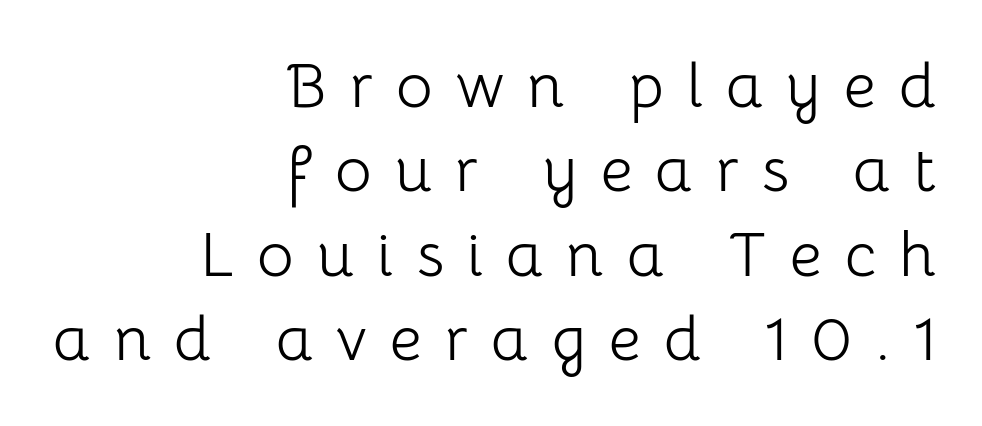
{"serif": "no", "italic": "no", "bold": "no", "weight": "light", "width": "normal", "stroke_contrast": "low", "x_height": "medium", "monospaced": "no", "underline": "no", "align": "right", "line_spacing": "normal", "line_spacing_ratio": 1.34, "letter_spacing": "wide", "letter_spacing_em": 0.37, "glyph_px": 63}
